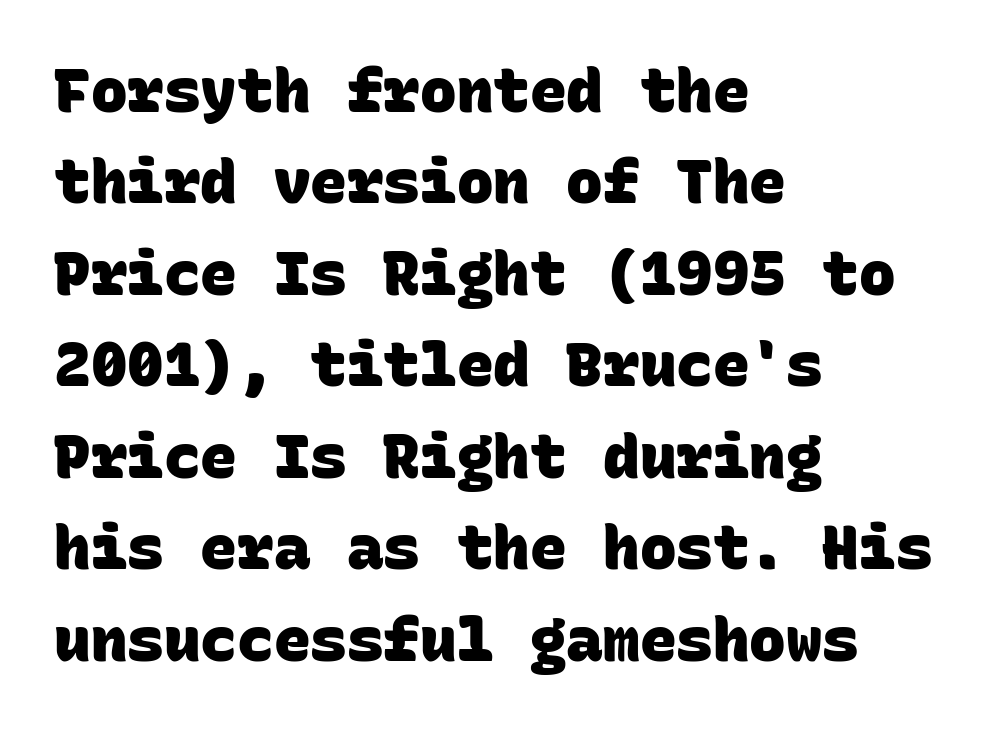
{"serif": "no", "bold": "yes", "weight": "heavy", "width": "normal", "stroke_contrast": "low", "x_height": "large", "monospaced": "yes", "underline": "no", "align": "left", "line_spacing": "normal", "line_spacing_ratio": 1.5, "letter_spacing": "normal", "letter_spacing_em": 0.0, "glyph_px": 61}
